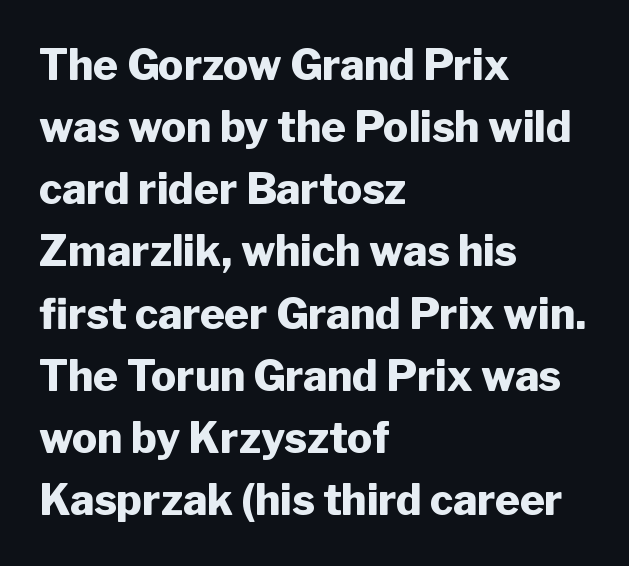
Words float on clear page, feet unadorned. Unlike a traditional serif, this face leaves its strokes unadorned. Is the block centered? No — it sits flush against the left margin. Summary of vertical rhythm: regular, with standard interline spacing.
